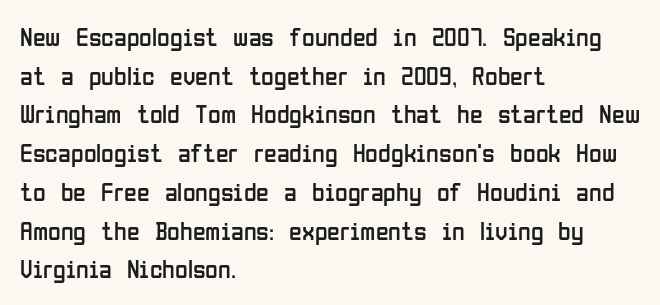
Posture: vertical. The weight tops out at a normal text grade. Words appear dense and cohesive because spacing is normal. If you drew a ruler down the left edge, every line would touch it. Line spacing here is normal. Underline: absent.
